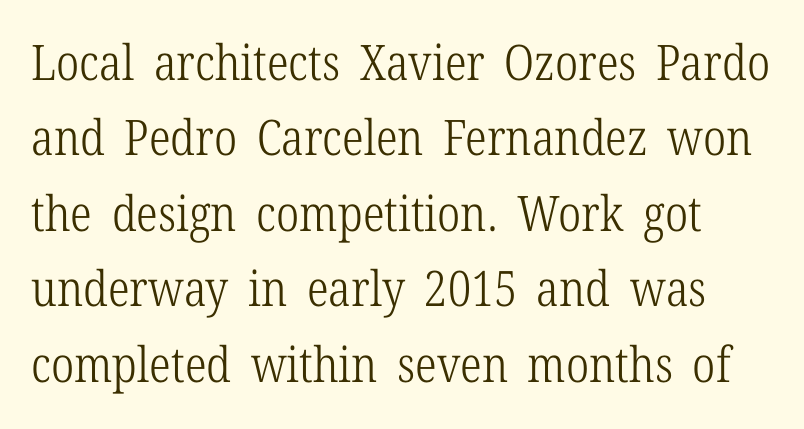
Q: Is the text bold? A: No.
Q: Is the text italic (slanted)? A: No, it is upright.
Q: Is the typeface a serif or a sans-serif typeface? A: Serif.
Q: Is the text underlined? A: No.
Q: Is the spacing between letters normal or unusually wide? A: Normal.
Q: Is the spacing between lines tight, normal or loose? A: Normal.
Q: Width (condensed, normal, or wide)? A: Condensed.
Q: Stroke contrast? A: Low.
Q: x-height? A: Medium.
Q: Monospaced? A: No.
